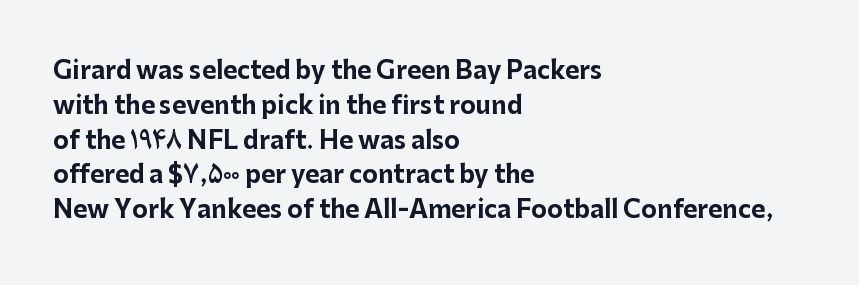
The image shows 24 px bold type, upright; set left-aligned, normal line spacing (1.45x), normal letter spacing, not underlined.
